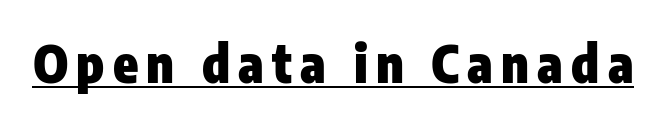
Q: Is the text bold? A: Yes.
Q: Is the text italic (slanted)? A: No, it is upright.
Q: Is the typeface a serif or a sans-serif typeface? A: Sans-serif.
Q: Is the text underlined? A: Yes.
Q: Width (condensed, normal, or wide)? A: Condensed.
Q: Stroke contrast? A: Low.
Q: x-height? A: Medium.
Q: Monospaced? A: No.
